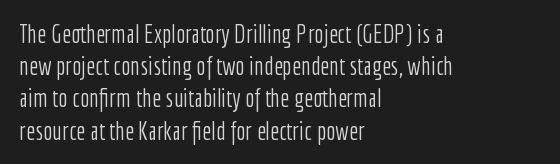
{"italic": "no", "bold": "no", "underline": "no", "align": "left", "line_spacing": "normal", "line_spacing_ratio": 1.29, "letter_spacing": "normal", "letter_spacing_em": 0.0, "glyph_px": 25}
